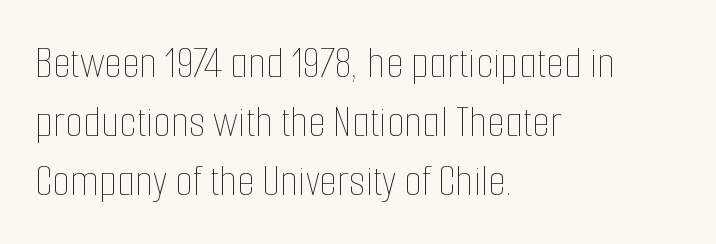
Q: Is the text bold? A: No.
Q: Is the text italic (slanted)? A: No, it is upright.
Q: Is the text underlined? A: No.
Q: How is the paragraph aligned? A: Left-aligned.
Q: Is the spacing between letters normal or unusually wide? A: Normal.
Q: Is the spacing between lines tight, normal or loose? A: Normal.
Q: Width (condensed, normal, or wide)? A: Condensed.
Q: Stroke contrast? A: Low.
Q: x-height? A: Medium.
Q: Monospaced? A: No.
